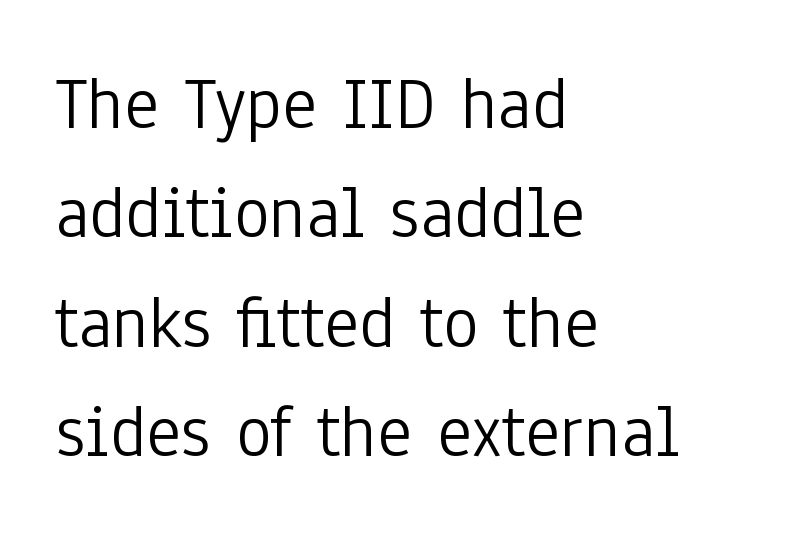
{"serif": "no", "italic": "no", "bold": "no", "weight": "light", "width": "condensed", "stroke_contrast": "low", "x_height": "medium", "monospaced": "no", "underline": "no", "align": "left", "line_spacing": "normal", "line_spacing_ratio": 1.46, "letter_spacing": "normal", "letter_spacing_em": 0.0, "glyph_px": 75}
